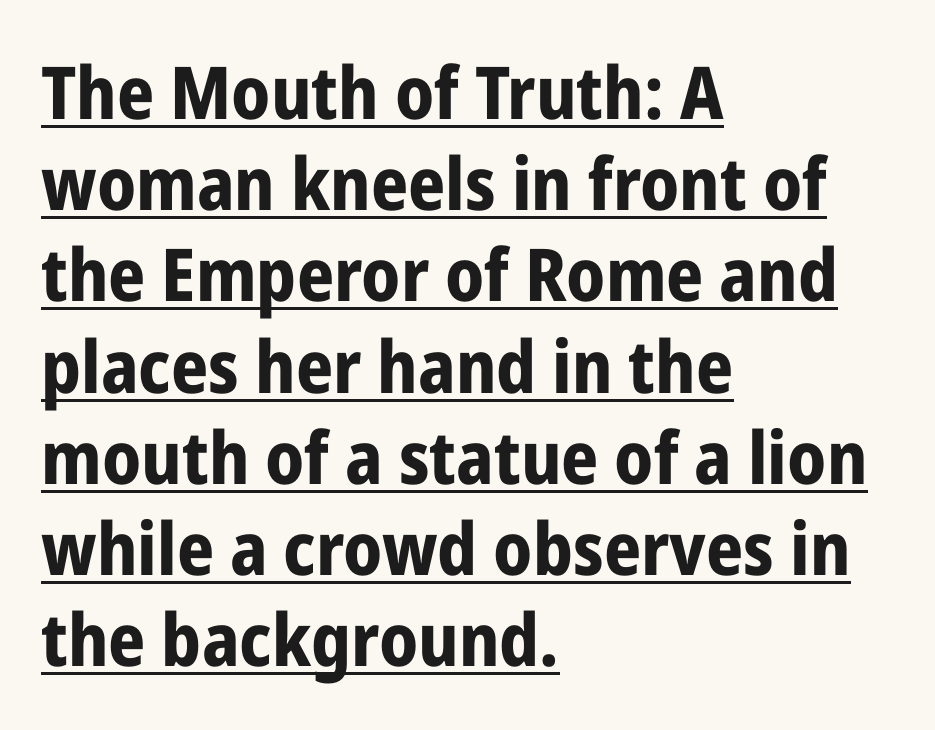
{"serif": "no", "italic": "no", "bold": "yes", "weight": "bold", "width": "condensed", "stroke_contrast": "low", "x_height": "medium", "monospaced": "no", "underline": "yes", "align": "left", "line_spacing": "normal", "line_spacing_ratio": 1.25, "letter_spacing": "normal", "letter_spacing_em": 0.0, "glyph_px": 73}
